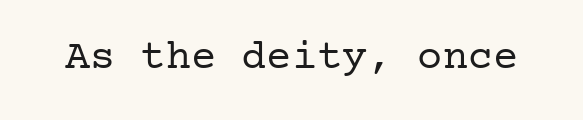
The image shows 42 px regular-weight serif type, upright; set normal letter spacing, not underlined; low stroke contrast and a medium x-height.
